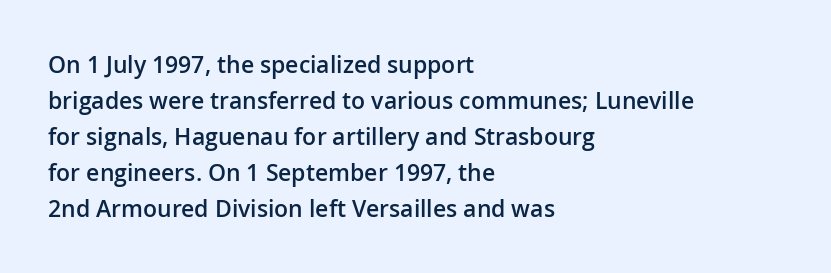
The image shows 23 px text type, upright; set left-aligned, normal line spacing (1.57x), normal letter spacing, not underlined.
